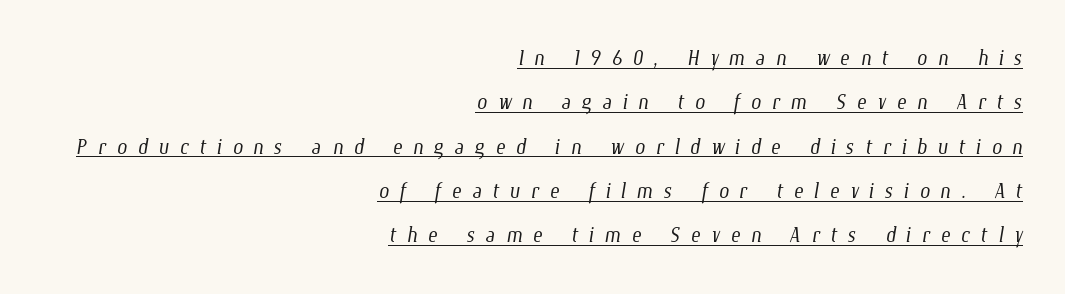
{"bold": "no", "weight": "light", "width": "condensed", "stroke_contrast": "low", "x_height": "medium", "monospaced": "no", "underline": "yes", "align": "right", "line_spacing": "normal", "line_spacing_ratio": 1.53, "letter_spacing": "wide", "letter_spacing_em": 0.36, "glyph_px": 29}
